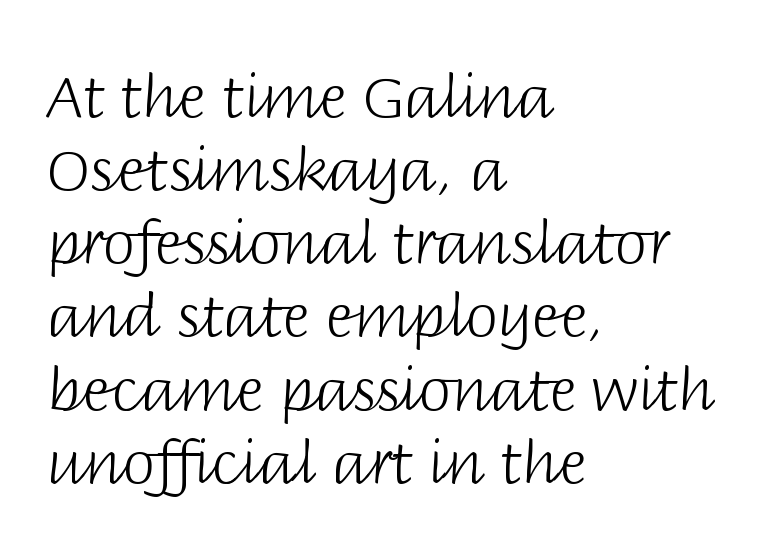
Q: Is the text bold? A: No.
Q: Is the text italic (slanted)? A: No, it is upright.
Q: Is the typeface a serif or a sans-serif typeface? A: Sans-serif.
Q: Is the text underlined? A: No.
Q: How is the paragraph aligned? A: Left-aligned.
Q: Is the spacing between letters normal or unusually wide? A: Normal.
Q: Width (condensed, normal, or wide)? A: Normal.
Q: Stroke contrast? A: Low.
Q: x-height? A: Large.
Q: Monospaced? A: No.
